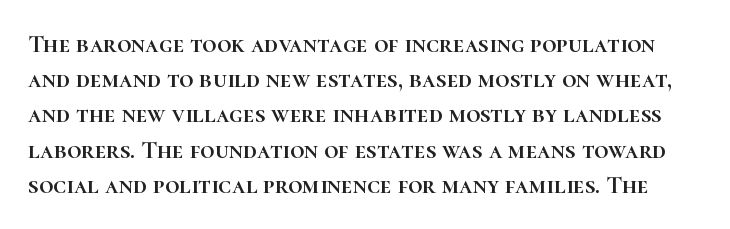
This sample keeps an unexceptional amount of space between lines. Each word holds together tightly as a unit, with standard inter-letter gaps. The words here are not underlined. Ascenders rise straight up at ninety degrees.
